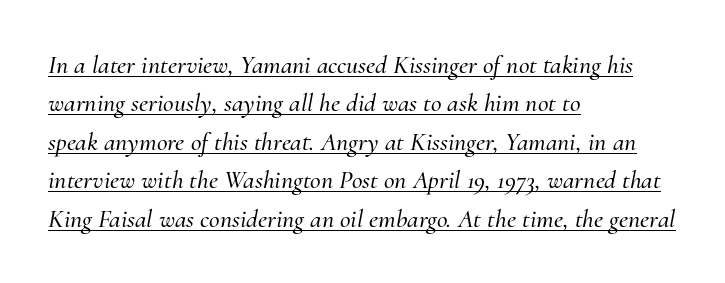
Typeset ragged right — the left edge is the straight one. Every word sits above its own underline. The passage shown stacks its lines at a standard gap. This is oblique type, the kind used for emphasis or titles. The letterforms sit shoulder to shoulder at normal distance.
